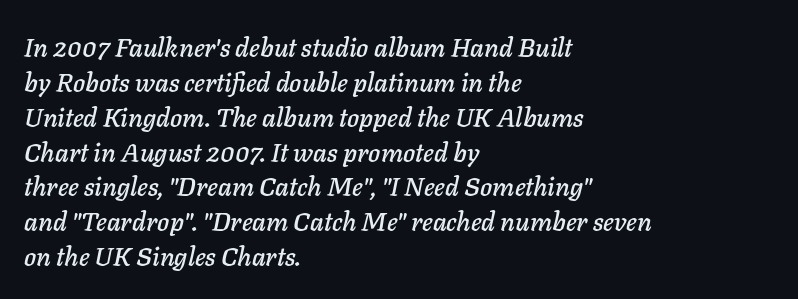
Q: Is the text italic (slanted)? A: Yes, it leans right by about 11 degrees.
Q: Is the text underlined? A: No.
Q: How is the paragraph aligned? A: Left-aligned.
Q: Is the spacing between letters normal or unusually wide? A: Normal.
Q: Is the spacing between lines tight, normal or loose? A: Normal.
